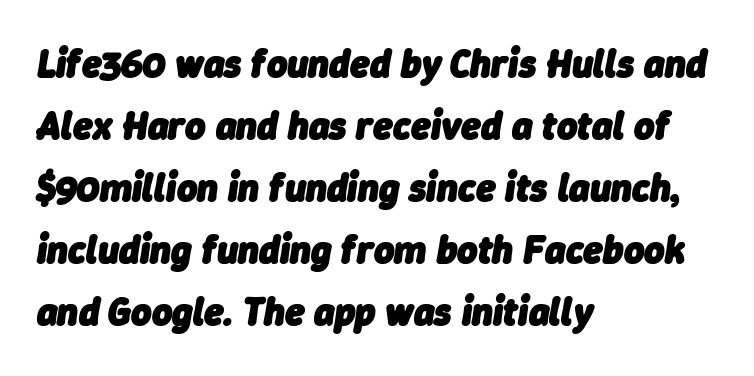
Q: Is the text bold? A: Yes.
Q: Is the text italic (slanted)? A: Yes, it leans right by about 9 degrees.
Q: Is the text underlined? A: No.
Q: How is the paragraph aligned? A: Left-aligned.
Q: Is the spacing between letters normal or unusually wide? A: Normal.
Q: Is the spacing between lines tight, normal or loose? A: Normal.
Q: Width (condensed, normal, or wide)? A: Normal.
Q: Stroke contrast? A: Low.
Q: x-height? A: Medium.
Q: Monospaced? A: No.
